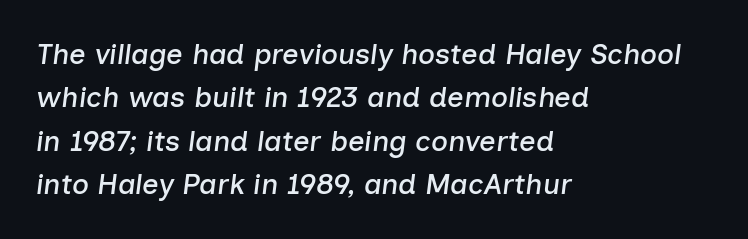
{"italic": "yes", "lean": "right", "slant_degrees": 7, "width": "normal", "stroke_contrast": "low", "x_height": "medium", "monospaced": "no", "underline": "no", "align": "left", "line_spacing": "normal", "line_spacing_ratio": 1.5, "letter_spacing": "normal", "letter_spacing_em": 0.0, "glyph_px": 29}
